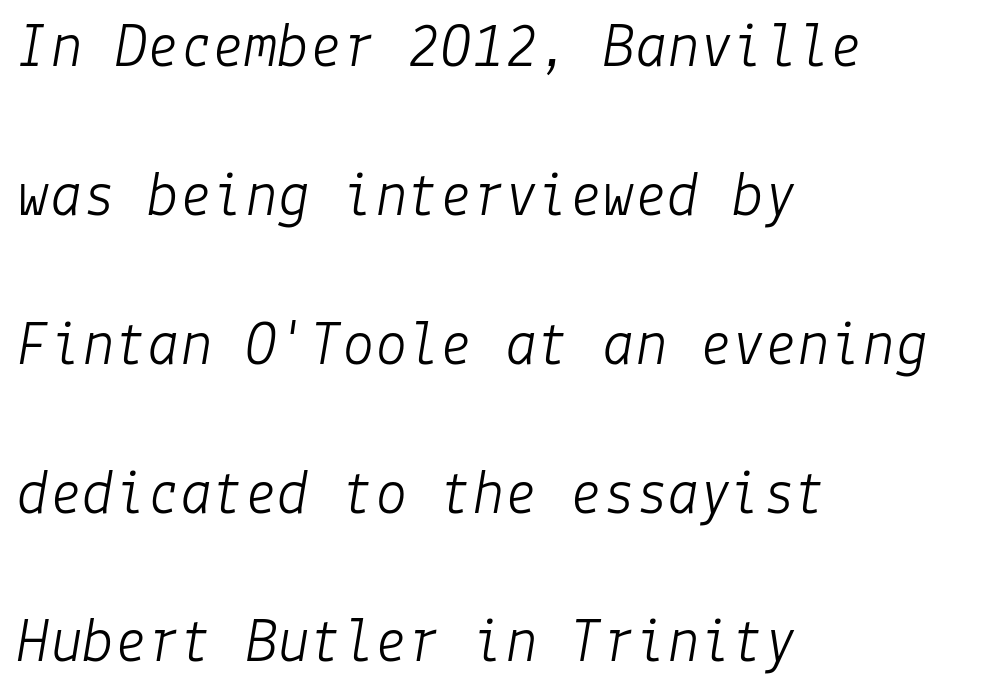
The image shows 65 px light type, italic (leaning right); set left-aligned, loose line spacing (2.29x), normal letter spacing, not underlined; low stroke contrast and a medium x-height.
